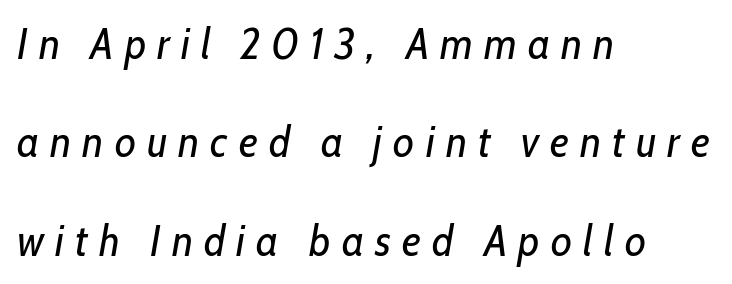
{"italic": "yes", "lean": "right", "slant_degrees": 10, "bold": "no", "weight": "regular", "width": "condensed", "stroke_contrast": "low", "x_height": "medium", "monospaced": "no", "underline": "no", "align": "left", "line_spacing": "loose", "line_spacing_ratio": 2.29, "letter_spacing": "wide", "letter_spacing_em": 0.26, "glyph_px": 43}
